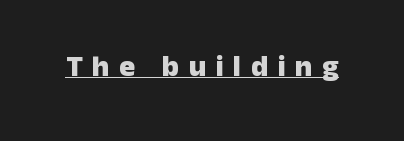
Q: Is the text bold? A: Yes.
Q: Is the text italic (slanted)? A: No, it is upright.
Q: Is the typeface a serif or a sans-serif typeface? A: Sans-serif.
Q: Is the text underlined? A: Yes.
Q: Is the spacing between letters normal or unusually wide? A: Unusually wide.
Q: Width (condensed, normal, or wide)? A: Normal.
Q: Stroke contrast? A: Low.
Q: x-height? A: Medium.
Q: Monospaced? A: No.
